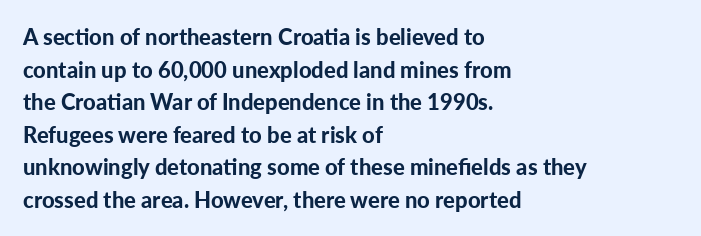
The letters stand straight up with perfectly vertical stems. Vertical spacing — default. Beneath every word, the page is bare. Typeset ragged right — the left edge is the straight one.
